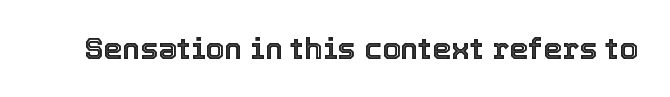
Q: Is the text italic (slanted)? A: No, it is upright.
Q: Is the text underlined? A: No.
Q: Is the spacing between letters normal or unusually wide? A: Normal.
Q: Width (condensed, normal, or wide)? A: Normal.
Q: x-height? A: Medium.
Q: Monospaced? A: No.
